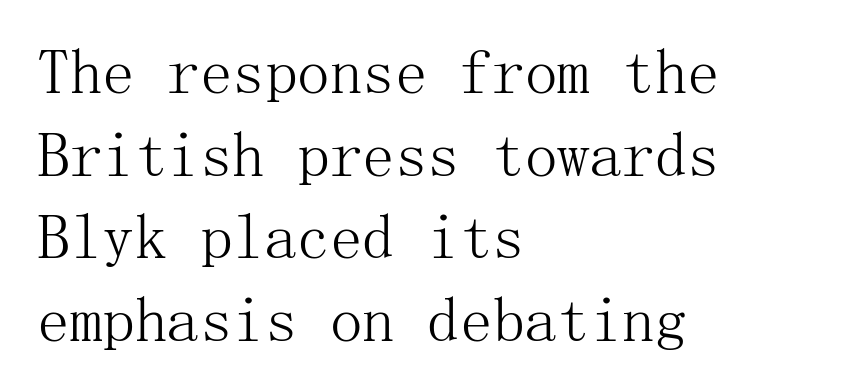
{"serif": "yes", "italic": "no", "bold": "no", "weight": "light", "width": "normal", "stroke_contrast": "medium", "x_height": "medium", "underline": "no", "align": "left", "line_spacing": "normal", "line_spacing_ratio": 1.27, "letter_spacing": "normal", "letter_spacing_em": 0.0, "glyph_px": 65}
